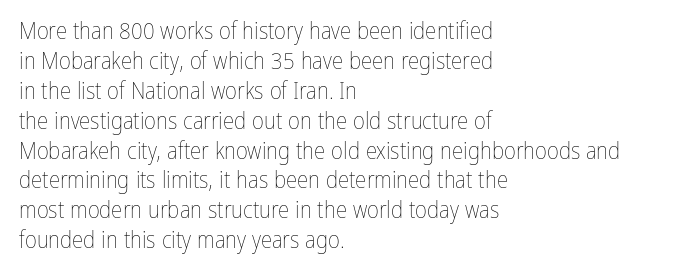
{"italic": "no", "bold": "no", "underline": "no", "align": "left", "line_spacing": "normal", "line_spacing_ratio": 1.3, "letter_spacing": "normal", "letter_spacing_em": 0.0, "glyph_px": 23}
